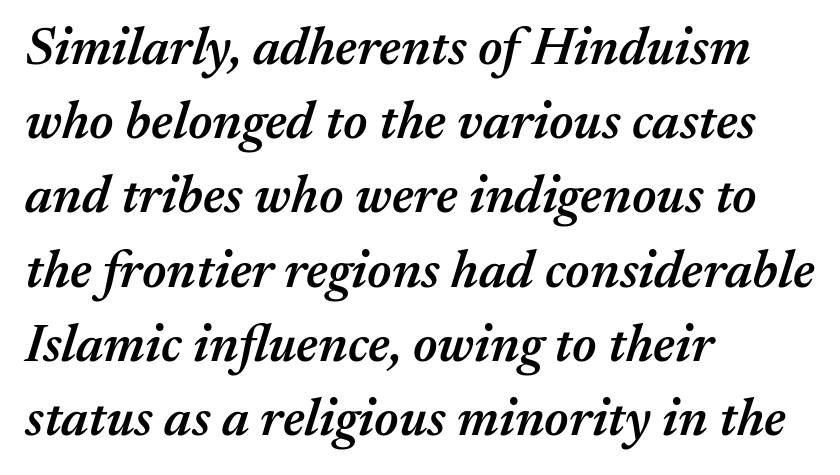
Q: Is the text bold? A: Semi-bold.
Q: Is the text italic (slanted)? A: Yes, it leans right by about 17 degrees.
Q: Is the text underlined? A: No.
Q: How is the paragraph aligned? A: Left-aligned.
Q: Is the spacing between letters normal or unusually wide? A: Normal.
Q: Is the spacing between lines tight, normal or loose? A: Normal.
Q: Width (condensed, normal, or wide)? A: Normal.
Q: Stroke contrast? A: Medium.
Q: x-height? A: Medium.
Q: Monospaced? A: No.
